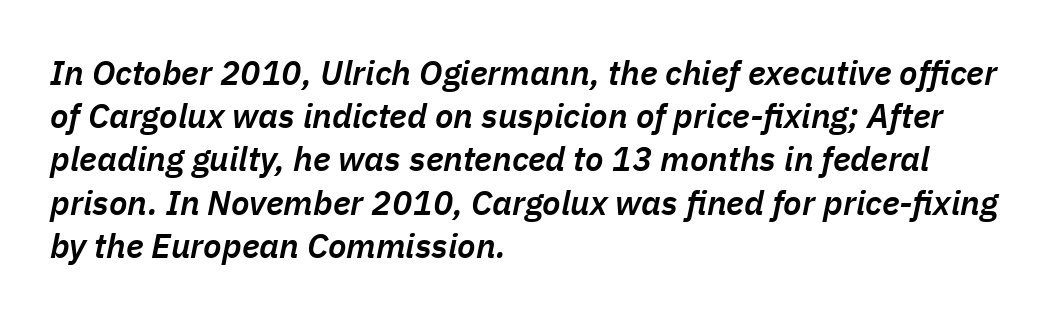
Each letter keeps its own natural width here, so spacing adapts to shape. Style check: oblique. Baseline-to-baseline distance is the conventional proportion of letter height. These lines keep a tight, regular rhythm from letter to letter. A classic flush-left, rag-right setting is used for this passage.
